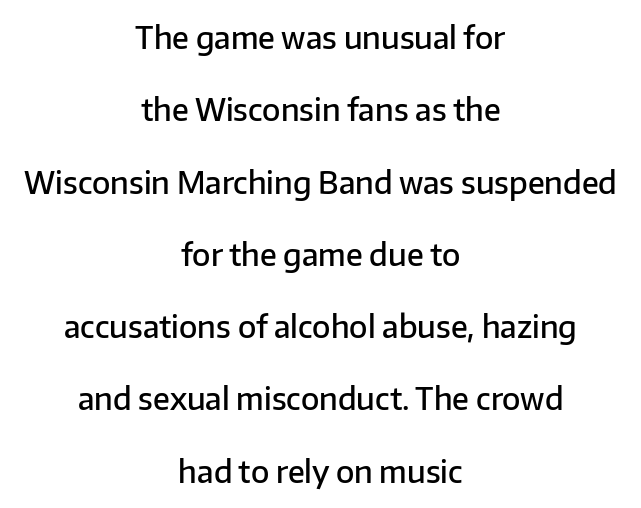
Q: Is the text bold? A: Semi-bold.
Q: Is the text italic (slanted)? A: No, it is upright.
Q: Is the typeface a serif or a sans-serif typeface? A: Sans-serif.
Q: Is the text underlined? A: No.
Q: How is the paragraph aligned? A: Centered.
Q: Is the spacing between letters normal or unusually wide? A: Normal.
Q: Is the spacing between lines tight, normal or loose? A: Loose.
Q: Width (condensed, normal, or wide)? A: Normal.
Q: Stroke contrast? A: Low.
Q: x-height? A: Medium.
Q: Monospaced? A: No.
